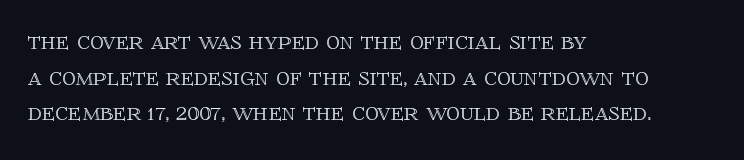
Q: Is the text italic (slanted)? A: No, it is upright.
Q: Is the text underlined? A: No.
Q: How is the paragraph aligned? A: Left-aligned.
Q: Is the spacing between letters normal or unusually wide? A: Normal.
Q: Is the spacing between lines tight, normal or loose? A: Normal.
